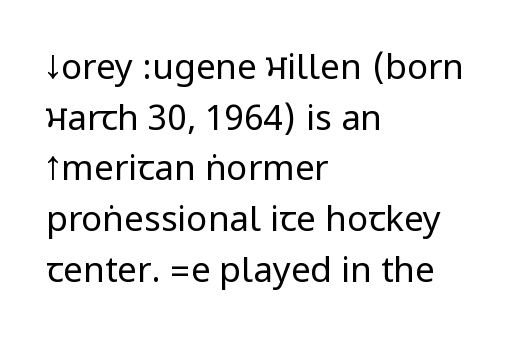
Q: Is the text bold? A: No.
Q: Is the text italic (slanted)? A: No, it is upright.
Q: Is the typeface a serif or a sans-serif typeface? A: Sans-serif.
Q: Is the text underlined? A: No.
Q: How is the paragraph aligned? A: Left-aligned.
Q: Is the spacing between letters normal or unusually wide? A: Normal.
Q: Is the spacing between lines tight, normal or loose? A: Normal.
Q: Width (condensed, normal, or wide)? A: Condensed.
Q: Stroke contrast? A: Low.
